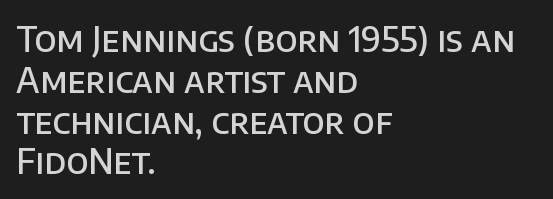
Left-aligned paragraph, ragged on the right. The font's upright variant was chosen for this text. In terms of letterspacing, this is plain default setting. Descenders hang freely into open space.
